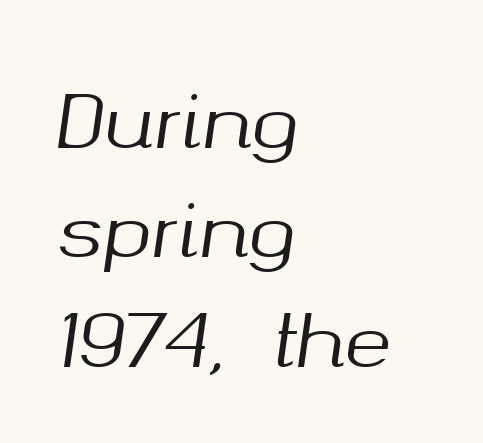
{"italic": "yes", "lean": "right", "slant_degrees": 8, "width": "normal", "stroke_contrast": "medium", "x_height": "medium", "monospaced": "no", "underline": "no", "align": "left", "line_spacing": "normal", "line_spacing_ratio": 1.52, "letter_spacing": "normal", "letter_spacing_em": 0.0, "glyph_px": 72}
